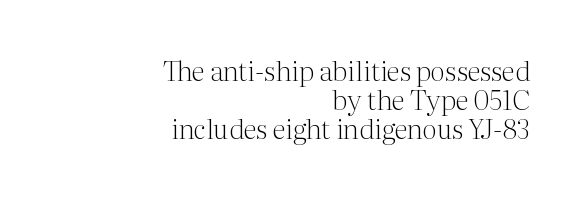
Tracking value appears to be zero — textbook default spacing. The letters look calm and open, with moderate or lighter stems. Regarding leading, the lines here are crowded together. Ordinary non-slanted type is in use. Unmarked baselines from the first word to the last.
